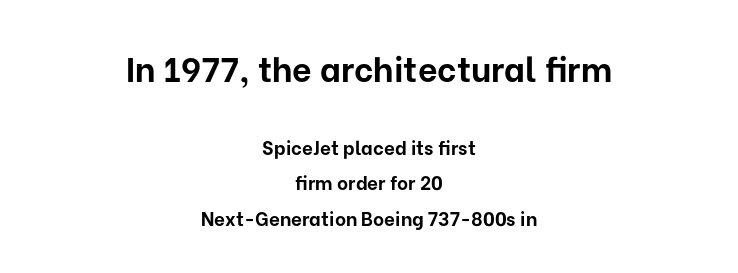
Look at the tracking — it's just the regular setting, nothing added. Size hierarchy here favors the leading block over the trailing one. The face used here is a sans, in the tradition of grotesques and geometrics. Which margin do the lines hug? Neither — every line sits in the middle. Ascenders rise straight up at ninety degrees. Each glyph is drawn with heavy, bold strokes.
